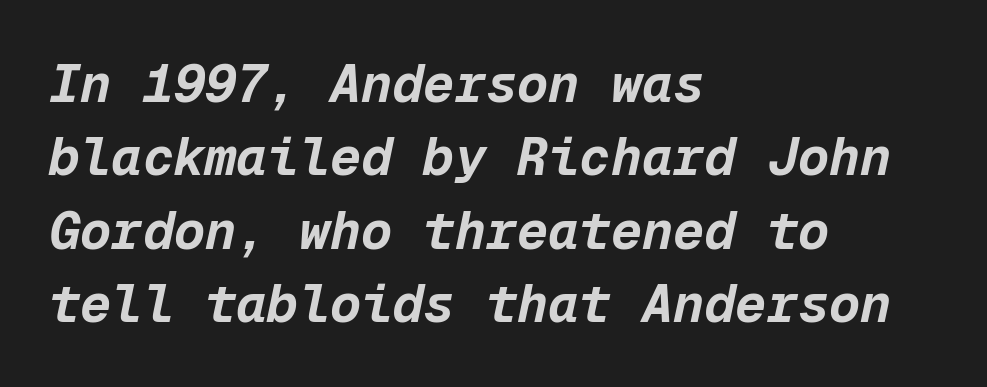
The image shows 52 px bold type, italic (leaning right), monospaced; set left-aligned, normal line spacing (1.41x), normal letter spacing, not underlined; low stroke contrast and a medium x-height.
